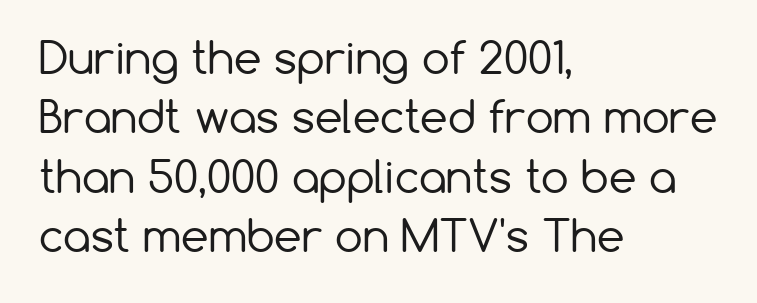
{"serif": "no", "italic": "no", "bold": "no", "weight": "regular", "width": "normal", "stroke_contrast": "low", "x_height": "medium", "monospaced": "no", "underline": "no", "align": "left", "line_spacing": "normal", "line_spacing_ratio": 1.35, "letter_spacing": "normal", "letter_spacing_em": 0.0, "glyph_px": 44}
